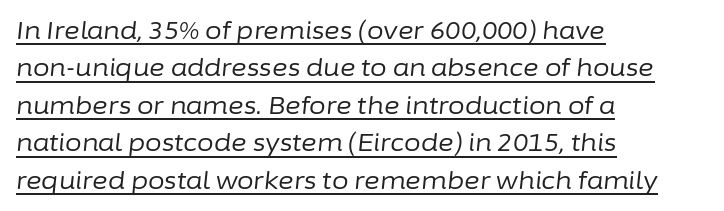
Q: Is the text bold? A: No.
Q: Is the text italic (slanted)? A: Yes, it leans right by about 6 degrees.
Q: Is the text underlined? A: Yes.
Q: How is the paragraph aligned? A: Left-aligned.
Q: Is the spacing between letters normal or unusually wide? A: Normal.
Q: Is the spacing between lines tight, normal or loose? A: Normal.
